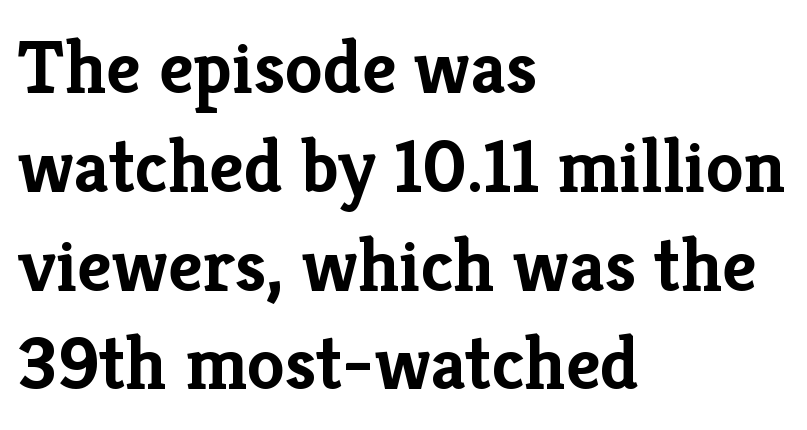
{"serif": "yes", "italic": "no", "bold": "yes", "weight": "semibold", "width": "normal", "stroke_contrast": "low", "x_height": "medium", "monospaced": "no", "underline": "no", "align": "left", "line_spacing": "normal", "line_spacing_ratio": 1.3, "letter_spacing": "normal", "letter_spacing_em": 0.0, "glyph_px": 76}
